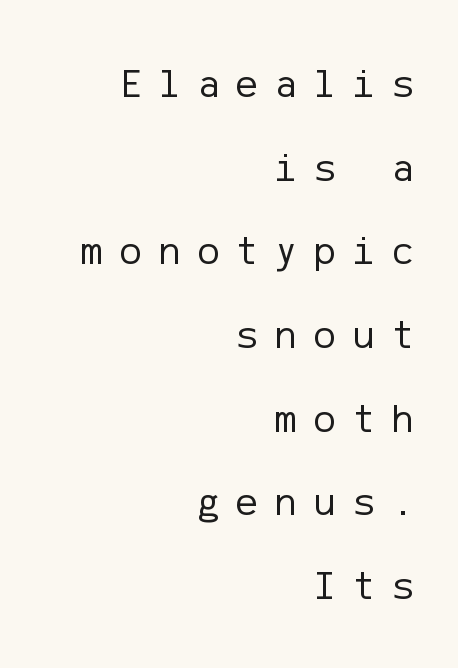
Q: Is the text bold? A: No.
Q: Is the text italic (slanted)? A: No, it is upright.
Q: Is the typeface a serif or a sans-serif typeface? A: Sans-serif.
Q: Is the text underlined? A: No.
Q: How is the paragraph aligned? A: Right-aligned.
Q: Is the spacing between letters normal or unusually wide? A: Unusually wide.
Q: Is the spacing between lines tight, normal or loose? A: Loose.
Q: Width (condensed, normal, or wide)? A: Normal.
Q: Stroke contrast? A: Low.
Q: x-height? A: Medium.
